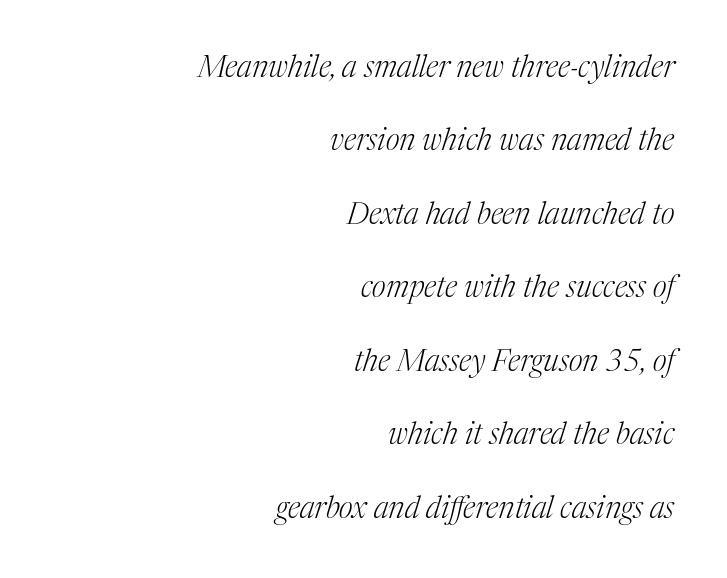
The image shows 30 px light serif type, italic (leaning right); set right-aligned, loose line spacing (2.45x), normal letter spacing, not underlined; medium stroke contrast and a medium x-height.
